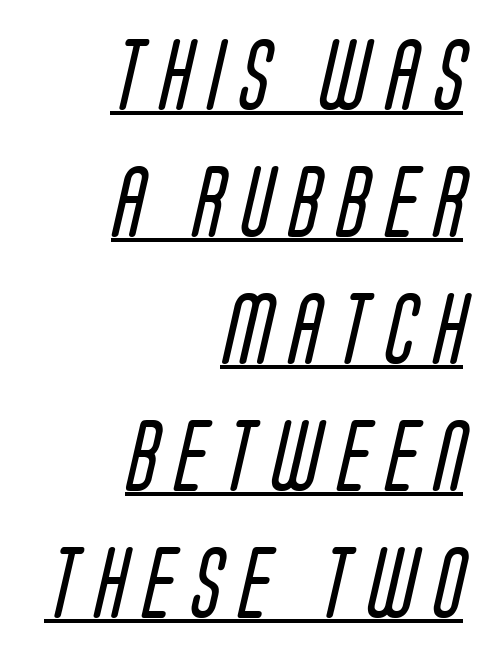
Q: Is the text bold? A: No.
Q: Is the typeface a serif or a sans-serif typeface? A: Sans-serif.
Q: Is the text underlined? A: Yes.
Q: How is the paragraph aligned? A: Right-aligned.
Q: Is the spacing between letters normal or unusually wide? A: Unusually wide.
Q: Width (condensed, normal, or wide)? A: Condensed.
Q: Stroke contrast? A: Low.
Q: x-height? A: Large.
Q: Monospaced? A: No.
